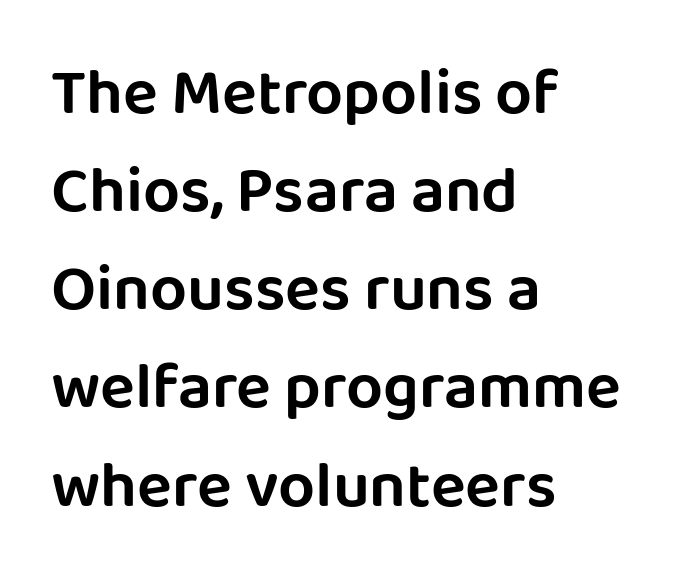
The image shows 65 px sans-serif type, upright; set left-aligned, normal line spacing (1.51x), normal letter spacing, not underlined; low stroke contrast and a large x-height.
